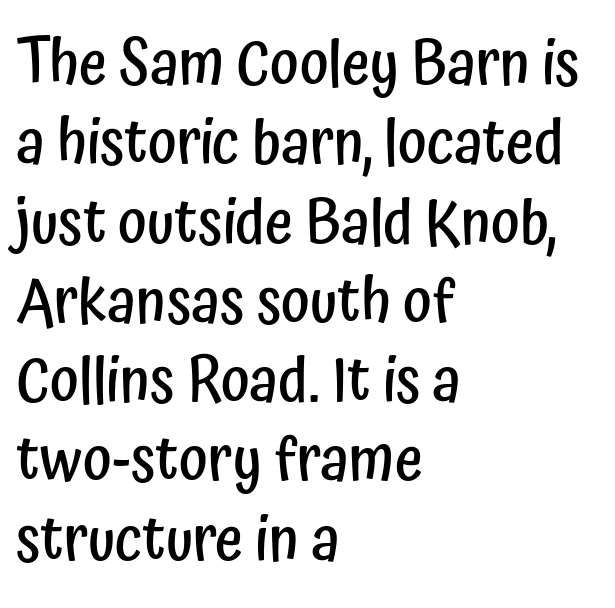
The image shows 61 px semibold, condensed sans-serif type, upright; set left-aligned, normal line spacing (1.3x), normal letter spacing, not underlined; low stroke contrast and a medium x-height.
